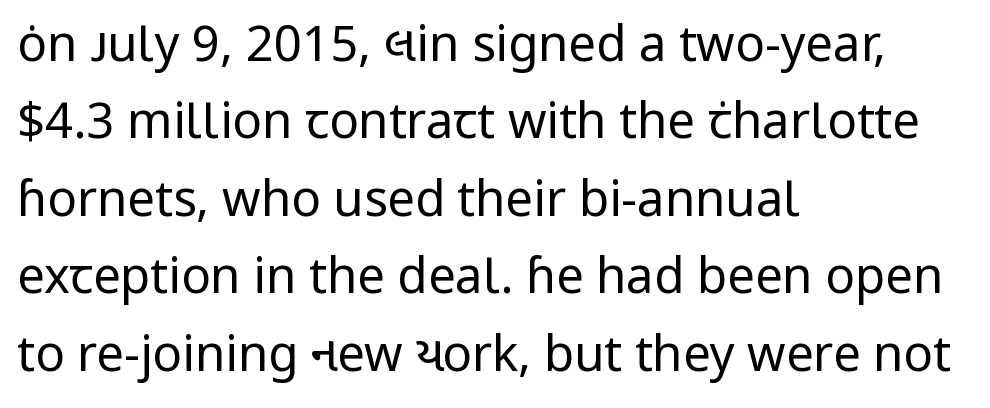
Q: Is the text bold? A: No.
Q: Is the text italic (slanted)? A: No, it is upright.
Q: Is the typeface a serif or a sans-serif typeface? A: Sans-serif.
Q: Is the text underlined? A: No.
Q: How is the paragraph aligned? A: Left-aligned.
Q: Is the spacing between letters normal or unusually wide? A: Normal.
Q: Is the spacing between lines tight, normal or loose? A: Normal.
Q: Width (condensed, normal, or wide)? A: Normal.
Q: Stroke contrast? A: Low.
Q: x-height? A: Medium.
Q: Monospaced? A: No.
